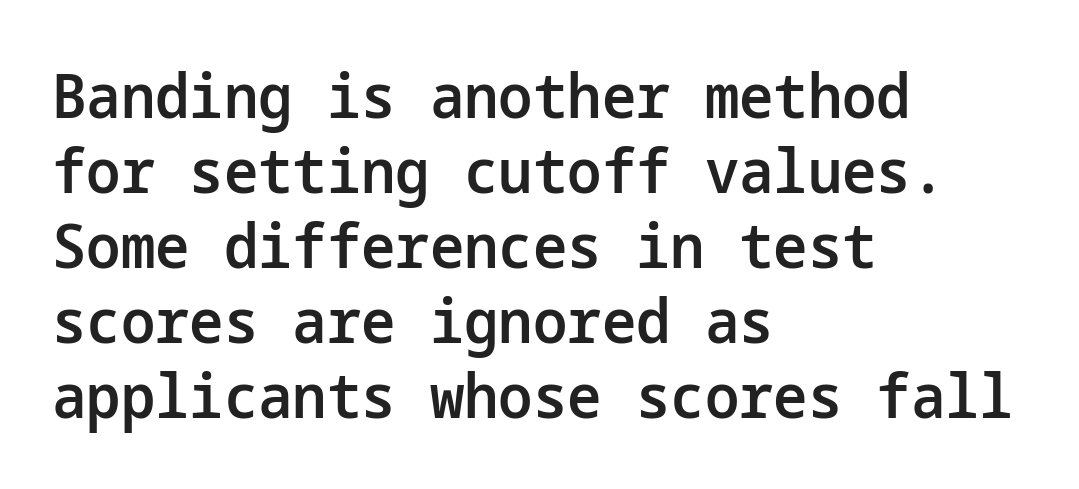
In terms of posture, this sample is upright. The horizontal fit of the characters is conventional and even. The sample has been set in demibold, a notch under bold. This sample uses a sans-serif face. Every row of glyphs begins at an identical x-position on the left.
